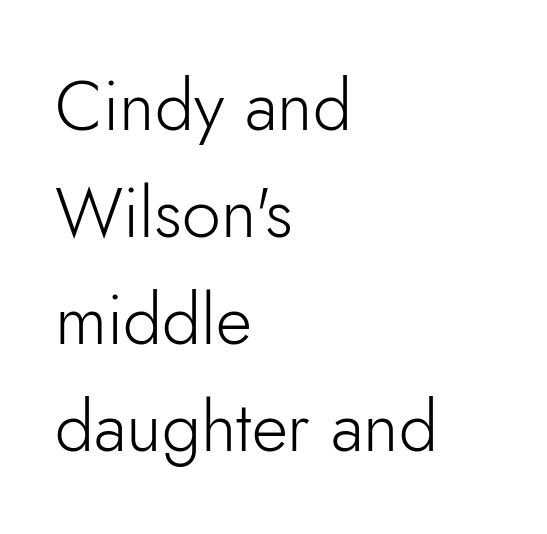
{"serif": "no", "italic": "no", "bold": "no", "weight": "light", "width": "normal", "stroke_contrast": "low", "x_height": "small", "monospaced": "no", "underline": "no", "align": "left", "line_spacing": "normal", "line_spacing_ratio": 1.53, "letter_spacing": "normal", "letter_spacing_em": 0.0, "glyph_px": 70}
